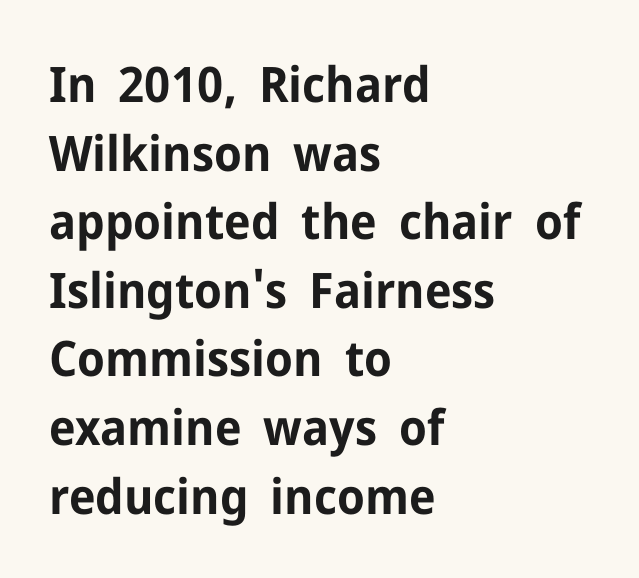
{"serif": "no", "italic": "no", "bold": "yes", "weight": "bold", "width": "normal", "stroke_contrast": "low", "x_height": "medium", "monospaced": "no", "underline": "no", "align": "left", "line_spacing": "normal", "line_spacing_ratio": 1.4, "letter_spacing": "normal", "letter_spacing_em": 0.0, "glyph_px": 49}
